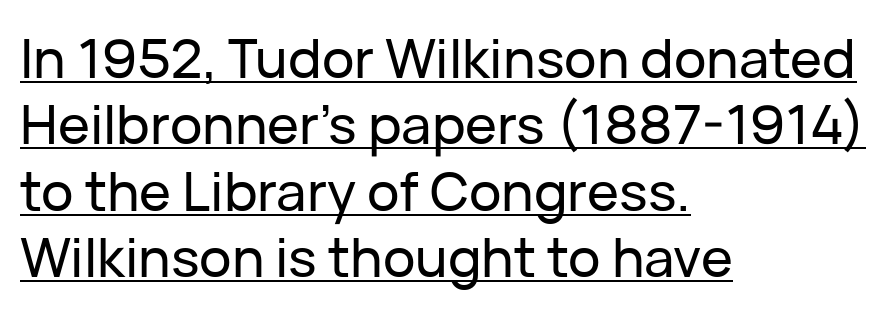
The image shows 54 px sans-serif type, upright; set left-aligned, line spacing 1.23x, normal letter spacing, underlined; low stroke contrast and a medium x-height.
